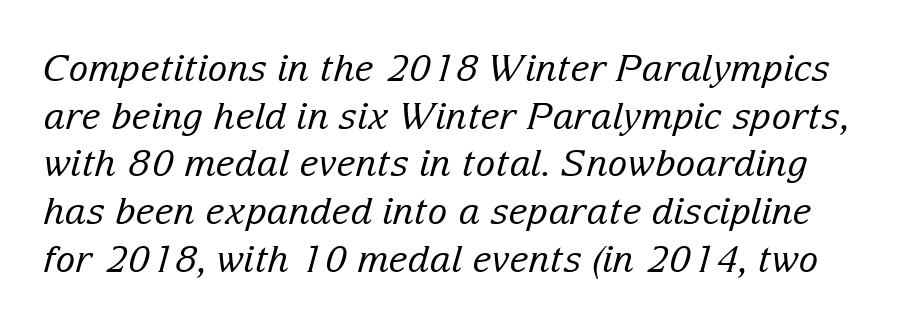
The passage shown leans; its letterforms are oblique. The area under the type is left untouched. Observe the ordinary spacing: letters are neighbours, not strangers. This sample has the flowing, uneven cadence of proportional lettering.
